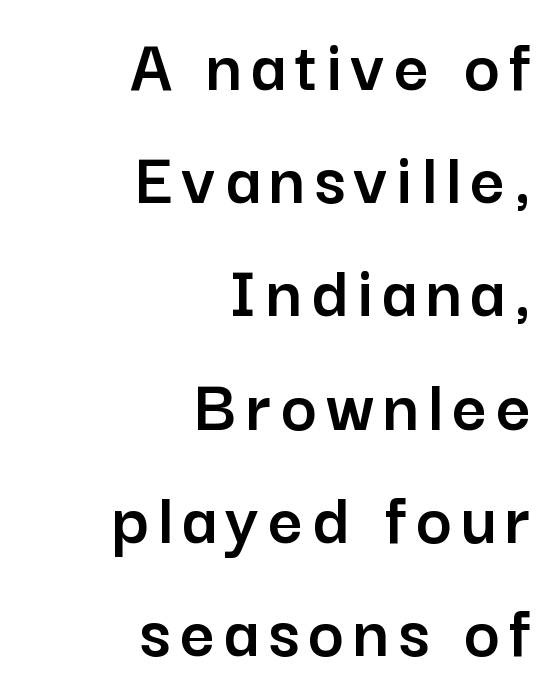
Q: Is the text italic (slanted)? A: No, it is upright.
Q: Is the typeface a serif or a sans-serif typeface? A: Sans-serif.
Q: Is the text underlined? A: No.
Q: How is the paragraph aligned? A: Right-aligned.
Q: Is the spacing between lines tight, normal or loose? A: Normal.
Q: Width (condensed, normal, or wide)? A: Normal.
Q: Stroke contrast? A: Low.
Q: x-height? A: Medium.
Q: Monospaced? A: No.
